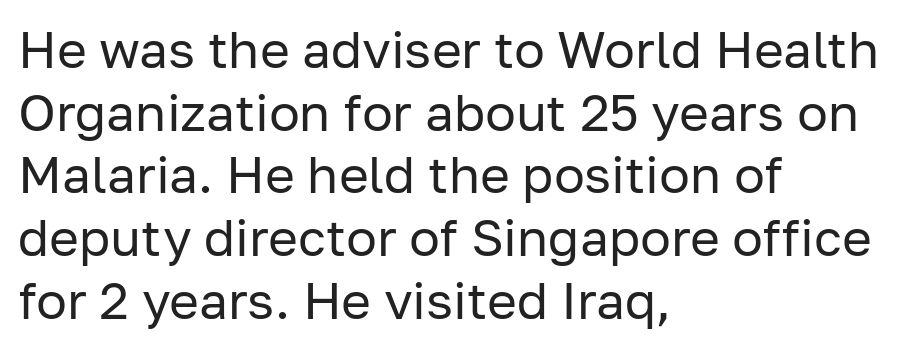
The image shows 51 px regular-weight sans-serif type, upright; set left-aligned, line spacing 1.23x, normal letter spacing, not underlined; low stroke contrast and a medium x-height.
